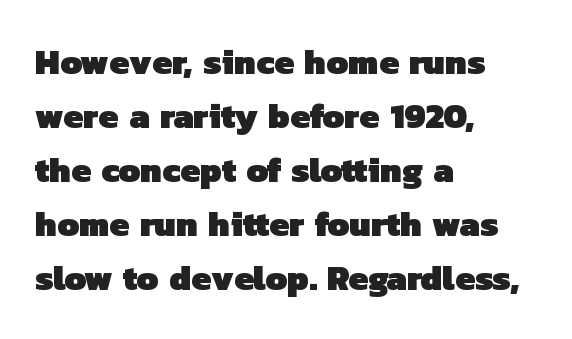
Each new line begins a customary step beneath the previous one. Words appear dense and cohesive because spacing is normal. Typographically, this falls in the sans-serif category. Stroke thickness is high; the sample reads as a true bold.
